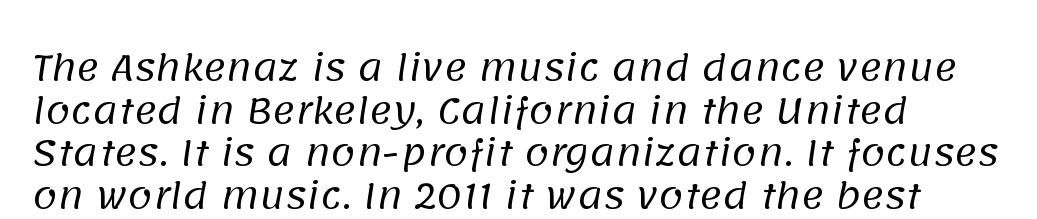
Q: Is the text bold? A: No.
Q: Is the typeface a serif or a sans-serif typeface? A: Sans-serif.
Q: Is the text underlined? A: No.
Q: Is the spacing between letters normal or unusually wide? A: Normal.
Q: Width (condensed, normal, or wide)? A: Normal.
Q: Stroke contrast? A: Low.
Q: x-height? A: Large.
Q: Monospaced? A: No.
